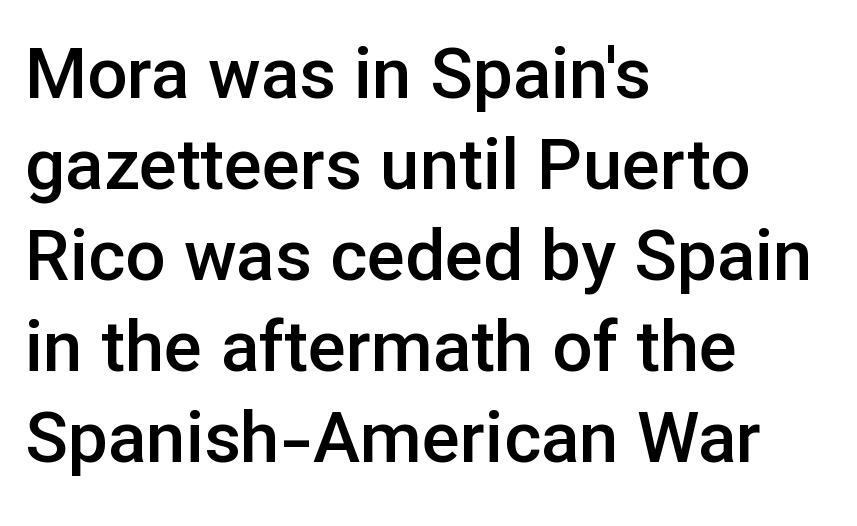
Q: Is the text bold? A: Semi-bold.
Q: Is the text italic (slanted)? A: No, it is upright.
Q: Is the typeface a serif or a sans-serif typeface? A: Sans-serif.
Q: Is the text underlined? A: No.
Q: How is the paragraph aligned? A: Left-aligned.
Q: Is the spacing between letters normal or unusually wide? A: Normal.
Q: Is the spacing between lines tight, normal or loose? A: Normal.
Q: Width (condensed, normal, or wide)? A: Normal.
Q: Stroke contrast? A: Low.
Q: x-height? A: Medium.
Q: Monospaced? A: No.
